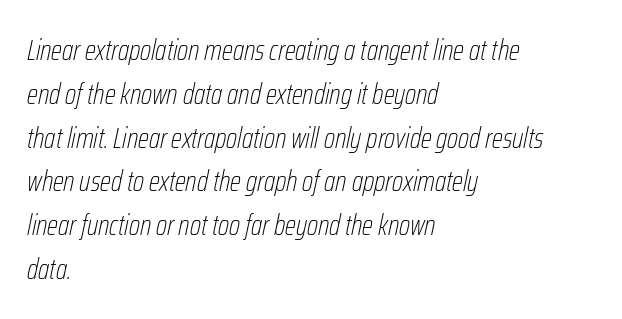
The image shows 29 px thin, condensed type, italic (leaning right); set left-aligned, normal line spacing (1.51x), normal letter spacing, not underlined; low stroke contrast and a medium x-height.
